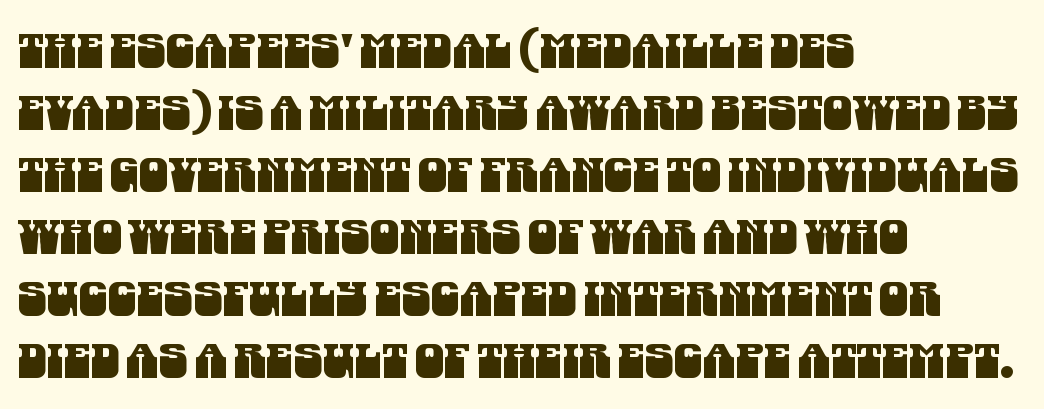
This sample uses a sans-serif face. Each letter keeps its own natural width here, so spacing adapts to shape. Caption: standard tracking, unaltered. How would I describe the line gaps? Plain and ordinary.
